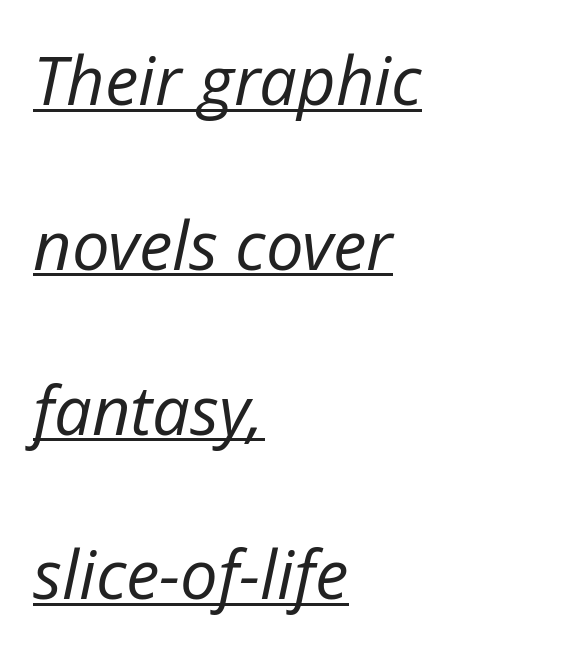
Weight: not bold — regular or lighter. How are the letters spaced? Ordinarily, with no added tracking. Notice how the passage keeps a crisp vertical edge on the left only. Baseline-to-baseline distance is far greater than the letter height. Caption: lettering with a line underneath.
